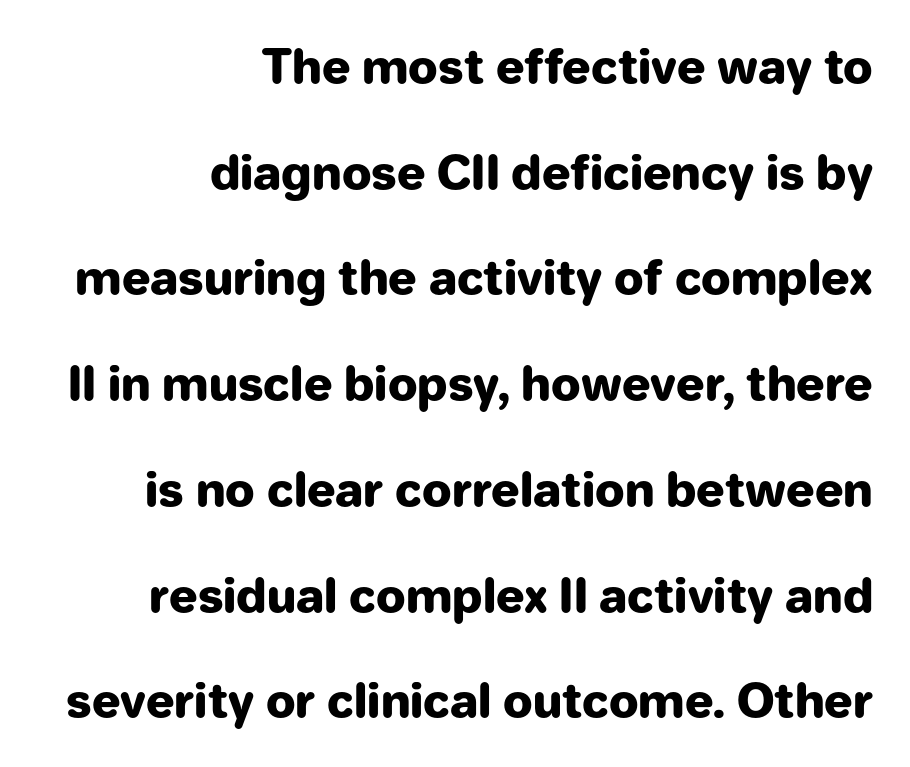
{"serif": "no", "italic": "no", "bold": "yes", "weight": "heavy", "width": "normal", "stroke_contrast": "low", "x_height": "medium", "monospaced": "no", "underline": "no", "align": "right", "line_spacing": "loose", "line_spacing_ratio": 2.25, "letter_spacing": "normal", "letter_spacing_em": 0.0, "glyph_px": 47}
